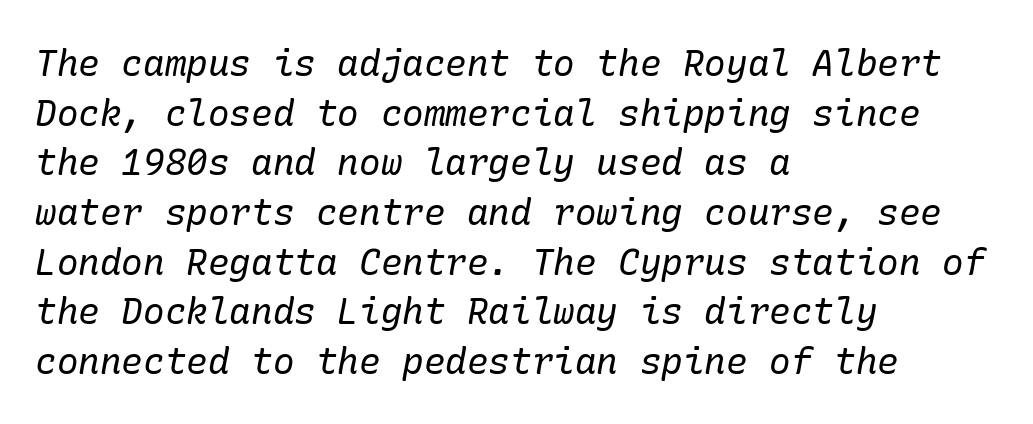
Q: Is the text bold? A: No.
Q: Is the text italic (slanted)? A: Yes, it leans right by about 10 degrees.
Q: Is the typeface a serif or a sans-serif typeface? A: Sans-serif.
Q: Is the text underlined? A: No.
Q: How is the paragraph aligned? A: Left-aligned.
Q: Is the spacing between letters normal or unusually wide? A: Normal.
Q: Is the spacing between lines tight, normal or loose? A: Normal.
Q: Width (condensed, normal, or wide)? A: Normal.
Q: Stroke contrast? A: Low.
Q: x-height? A: Medium.
